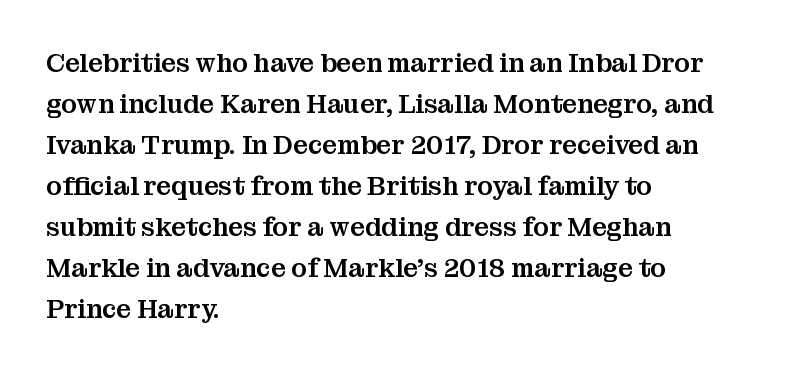
Descenders hang freely into open space. The font's upright variant was chosen for this text. Alignment: flush left. Leading: standard. The letterforms sit shoulder to shoulder at normal distance.
